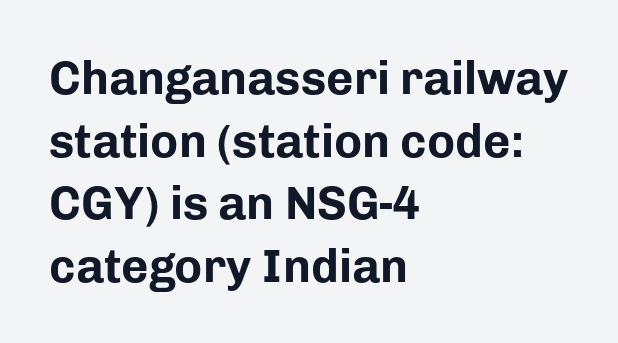
{"serif": "no", "italic": "no", "bold": "yes", "weight": "bold", "width": "normal", "stroke_contrast": "low", "x_height": "medium", "monospaced": "no", "underline": "no", "align": "left", "line_spacing": "normal", "line_spacing_ratio": 1.33, "letter_spacing": "normal", "letter_spacing_em": 0.0, "glyph_px": 47}
